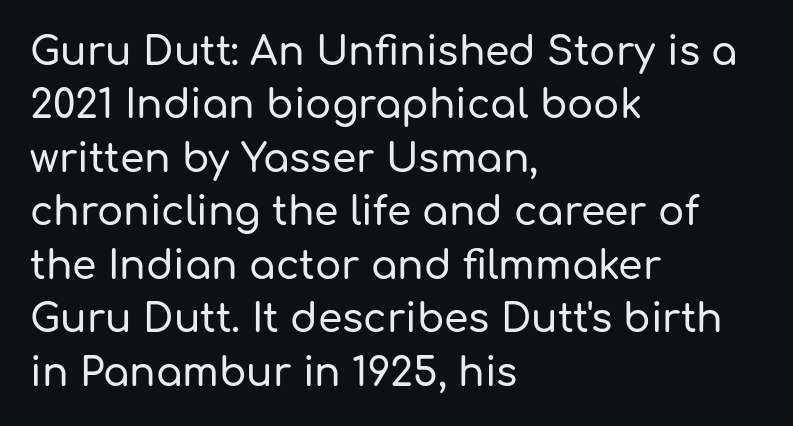
{"serif": "no", "italic": "no", "width": "normal", "stroke_contrast": "low", "x_height": "medium", "monospaced": "no", "underline": "no", "align": "left", "line_spacing": "normal", "line_spacing_ratio": 1.37, "letter_spacing": "normal", "letter_spacing_em": 0.0, "glyph_px": 39}
